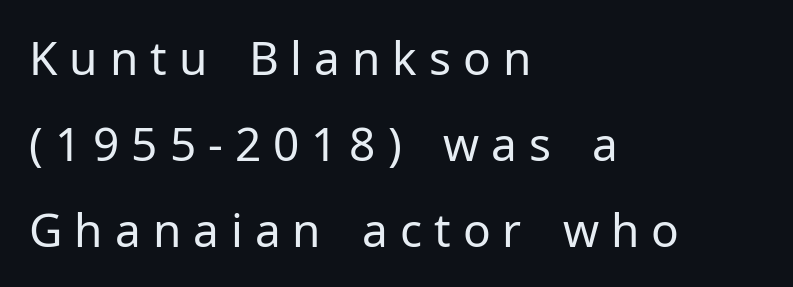
Check the space under the baseline: it is left empty. Horizontal alignment here is leftward, the default for most running prose. Posture: upright roman. The weight would be labelled regular, book, light, or lighter still. The font family rendered here belongs to the sans-serif group.
